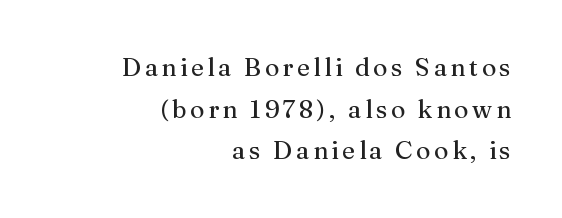
Students, observe: this is what conventionally led text looks like. Ascenders rise straight up at ninety degrees. Horizontally, the lines are justified to the trailing edge only. On a weight scale, this lands at 450 or below.
